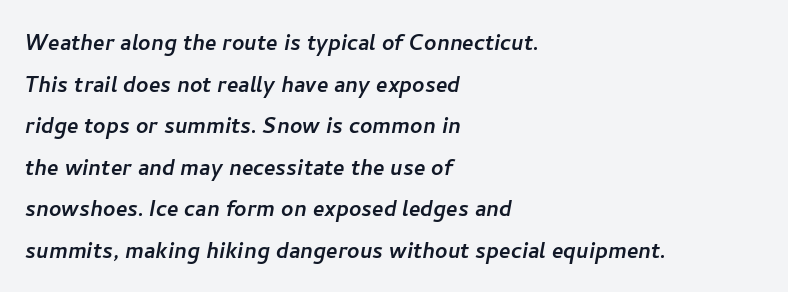
Does the leading feel generous? No, just average. The lines in this sample share a left origin and differ only in where they stop. The specimen omits any rule beneath the text block's lines. The horizontal fit of the characters is conventional and even.
